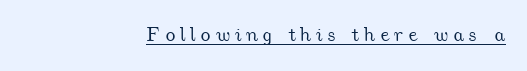
{"underline": "yes", "align": "right", "letter_spacing": "wide", "letter_spacing_em": 0.22, "glyph_px": 20}
